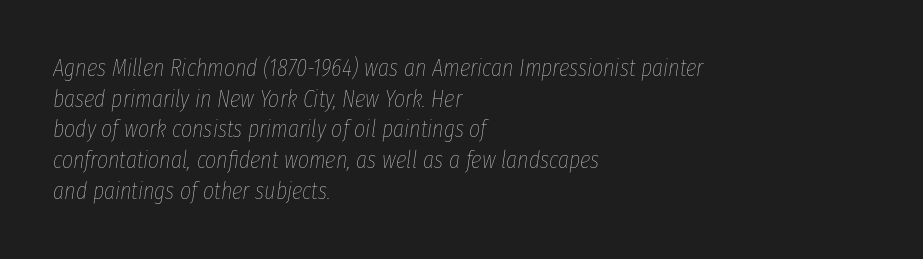
{"italic": "yes", "lean": "right", "slant_degrees": 8, "bold": "no", "underline": "no", "align": "left", "line_spacing": "normal", "line_spacing_ratio": 1.28, "letter_spacing": "normal", "letter_spacing_em": 0.0, "glyph_px": 24}
